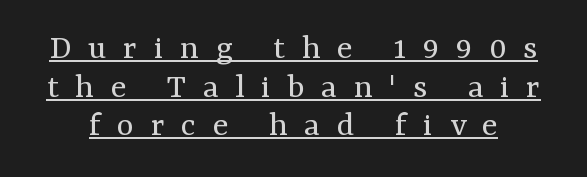
Q: Is the text bold? A: No.
Q: Is the text italic (slanted)? A: No, it is upright.
Q: Is the typeface a serif or a sans-serif typeface? A: Serif.
Q: Is the text underlined? A: Yes.
Q: Is the spacing between letters normal or unusually wide? A: Unusually wide.
Q: Is the spacing between lines tight, normal or loose? A: Tight.
Q: Width (condensed, normal, or wide)? A: Normal.
Q: Stroke contrast? A: Medium.
Q: x-height? A: Medium.
Q: Monospaced? A: No.
